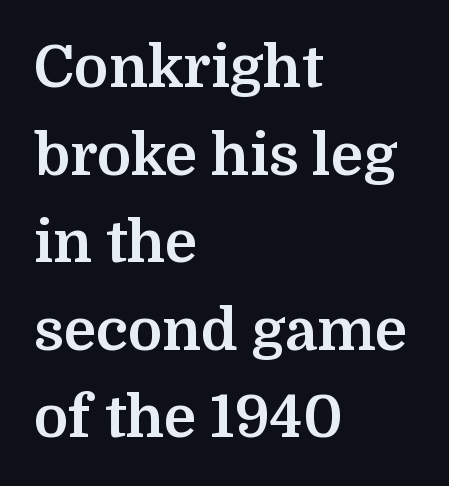
The image shows 58 px bold serif type, upright; set left-aligned, normal line spacing (1.51x), normal letter spacing, not underlined; medium stroke contrast and a medium x-height.
